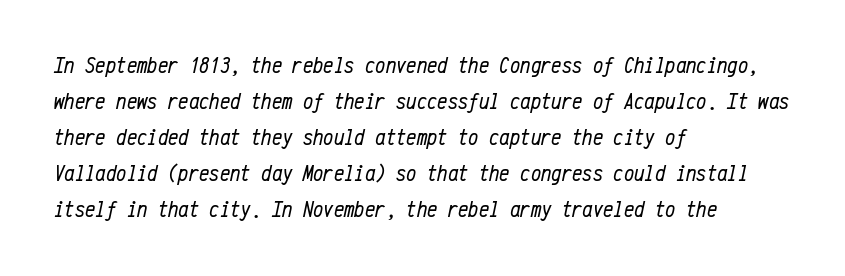
Successive baselines arrive at the customary interval. Only glyphs here, with clear space below each row. Weight: not bold — regular or lighter. The line texture is even and compact thanks to regular tracking. The paragraph has a hard left edge and a soft right edge. Slanted lettering throughout.
